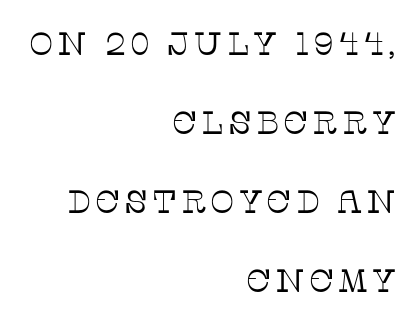
The image shows 32 px thin serif type, upright; set right-aligned, loose line spacing (2.47x), not underlined; low stroke contrast and a large x-height.
